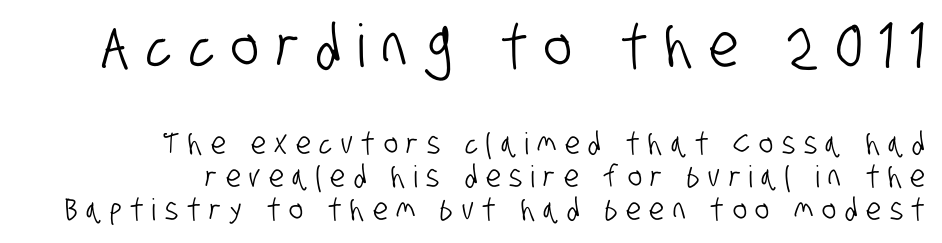
Baseline-to-baseline distance is barely more than the letter height. This sample is right-justified, so line beginnings fall wherever the words allow. Lines of text with bare space underneath. This sample has the flowing, uneven cadence of proportional lettering.
